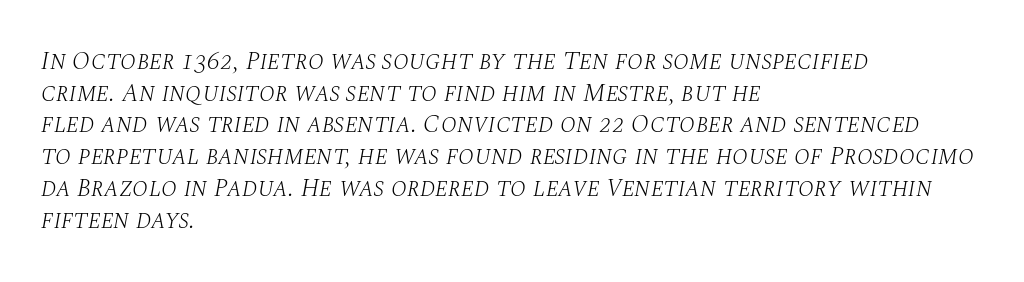
{"italic": "yes", "lean": "right", "slant_degrees": 10, "bold": "no", "underline": "no", "align": "left", "line_spacing_ratio": 1.22, "letter_spacing": "normal", "letter_spacing_em": 0.0, "glyph_px": 26}
